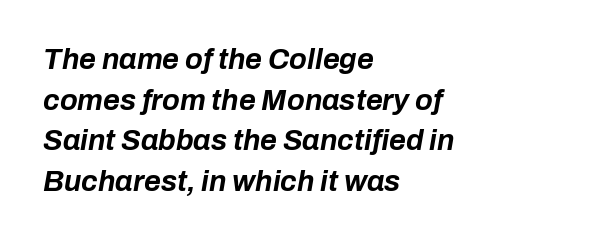
{"italic": "yes", "lean": "right", "slant_degrees": 10, "bold": "yes", "weight": "bold", "width": "normal", "stroke_contrast": "low", "x_height": "medium", "monospaced": "no", "underline": "no", "align": "left", "line_spacing": "normal", "line_spacing_ratio": 1.4, "letter_spacing": "normal", "letter_spacing_em": 0.0, "glyph_px": 29}
